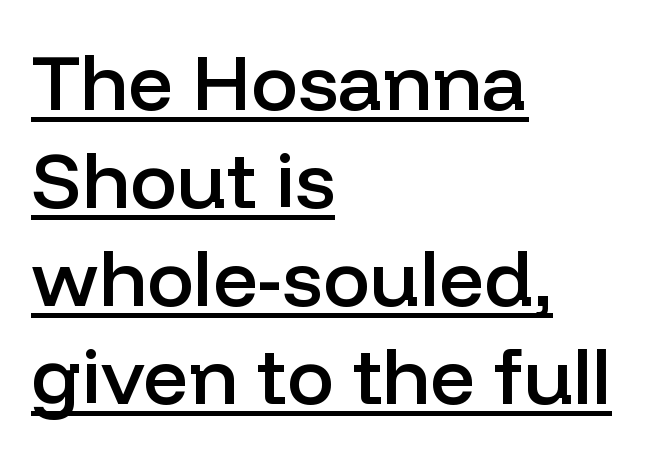
The image shows 79 px semibold sans-serif type, upright; set left-aligned, line spacing 1.24x, normal letter spacing, underlined; low stroke contrast and a medium x-height.
